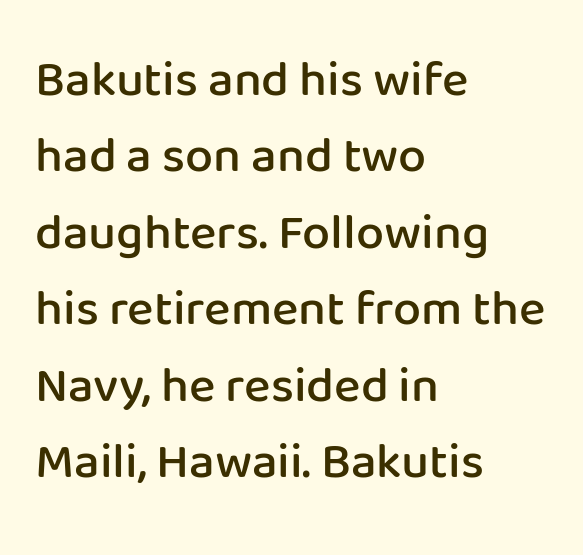
Q: Is the text bold? A: Semi-bold.
Q: Is the text italic (slanted)? A: No, it is upright.
Q: Is the typeface a serif or a sans-serif typeface? A: Sans-serif.
Q: Is the text underlined? A: No.
Q: How is the paragraph aligned? A: Left-aligned.
Q: Is the spacing between letters normal or unusually wide? A: Normal.
Q: Is the spacing between lines tight, normal or loose? A: Normal.
Q: Width (condensed, normal, or wide)? A: Normal.
Q: Stroke contrast? A: Low.
Q: x-height? A: Medium.
Q: Monospaced? A: No.
